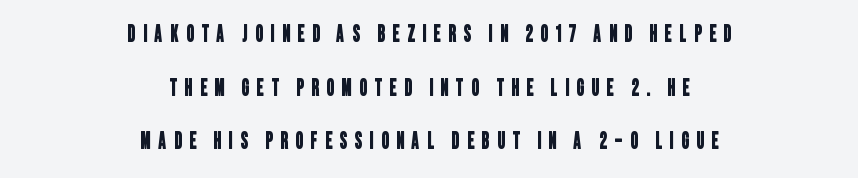
Q: Is the text underlined? A: No.
Q: How is the paragraph aligned? A: Centered.
Q: Is the spacing between letters normal or unusually wide? A: Unusually wide.
Q: Is the spacing between lines tight, normal or loose? A: Loose.
